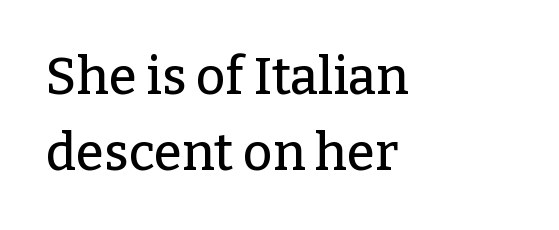
The image shows 51 px serif type, upright; set left-aligned, normal line spacing (1.49x), normal letter spacing, not underlined; low stroke contrast and a medium x-height.
